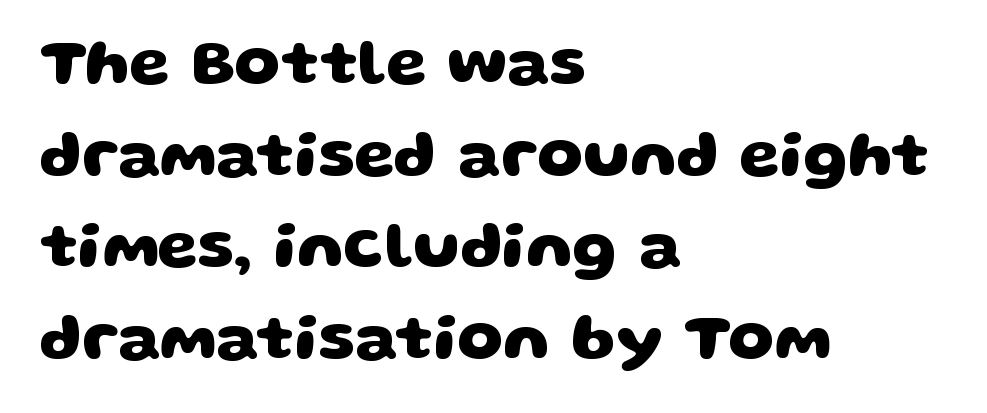
Q: Is the text bold? A: Yes.
Q: Is the typeface a serif or a sans-serif typeface? A: Sans-serif.
Q: Is the text underlined? A: No.
Q: How is the paragraph aligned? A: Left-aligned.
Q: Is the spacing between letters normal or unusually wide? A: Normal.
Q: Is the spacing between lines tight, normal or loose? A: Normal.
Q: Width (condensed, normal, or wide)? A: Wide.
Q: Stroke contrast? A: Low.
Q: x-height? A: Large.
Q: Monospaced? A: No.
